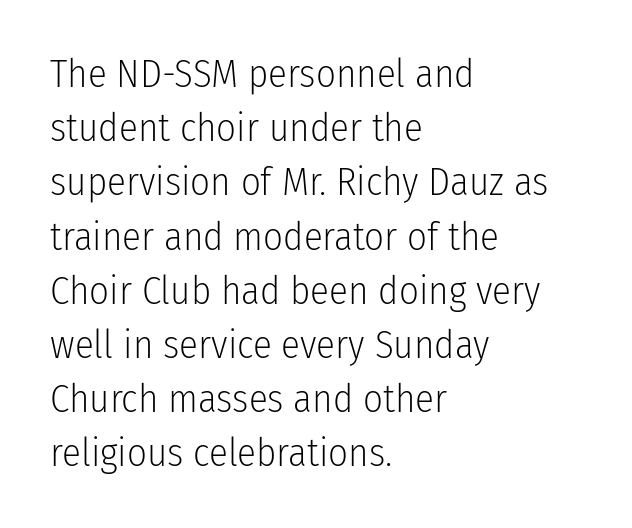
{"serif": "no", "italic": "no", "bold": "no", "weight": "light", "width": "condensed", "stroke_contrast": "low", "x_height": "medium", "monospaced": "no", "underline": "no", "align": "left", "line_spacing": "normal", "line_spacing_ratio": 1.39, "letter_spacing": "normal", "letter_spacing_em": 0.0, "glyph_px": 39}
